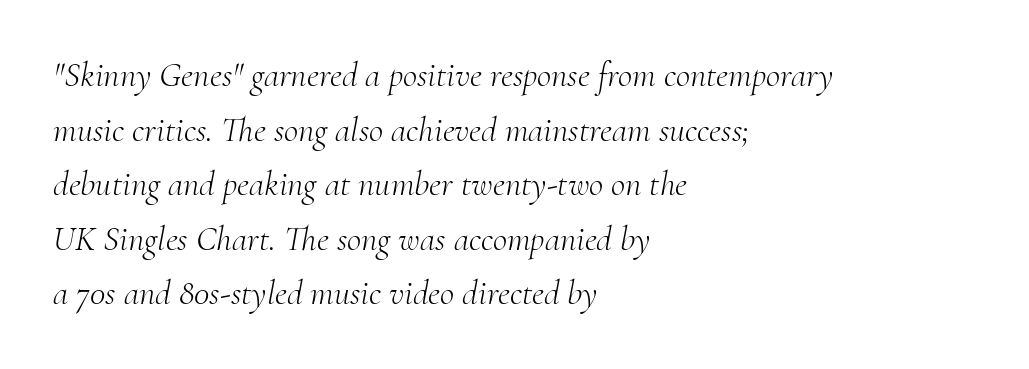
The image shows 35 px light serif type, italic (leaning right); set left-aligned, normal line spacing (1.56x), normal letter spacing, not underlined; medium stroke contrast and a small x-height.
